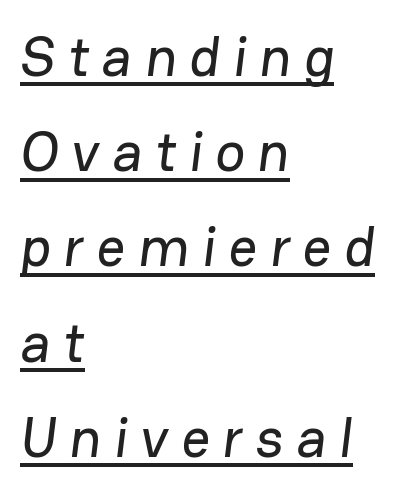
The image shows 56 px sans-serif type; set left-aligned, normal line spacing (1.7x), unusually wide letter spacing (+0.23 em), underlined; low stroke contrast and a medium x-height.
